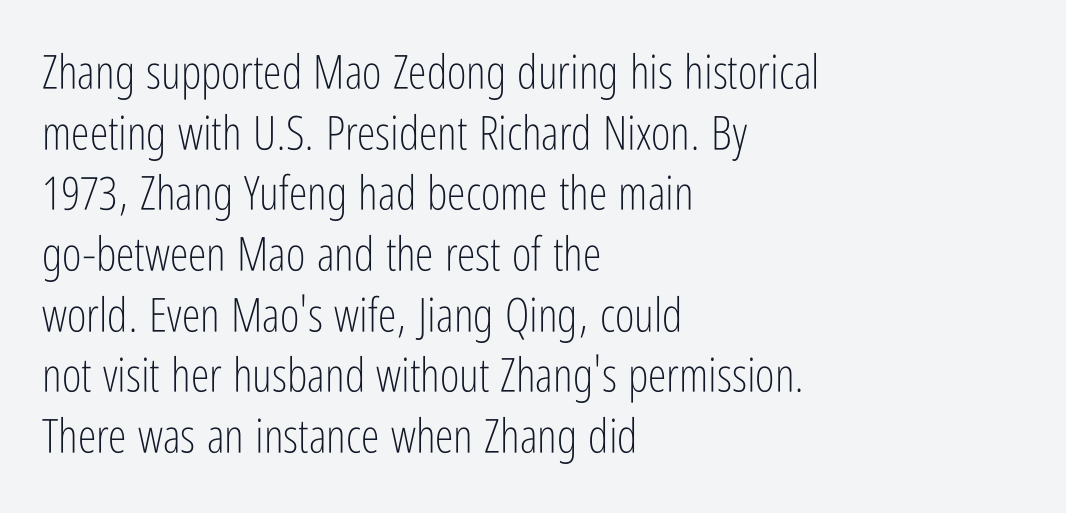
Q: Is the text bold? A: No.
Q: Is the text italic (slanted)? A: No, it is upright.
Q: Is the typeface a serif or a sans-serif typeface? A: Sans-serif.
Q: Is the text underlined? A: No.
Q: How is the paragraph aligned? A: Left-aligned.
Q: Is the spacing between letters normal or unusually wide? A: Normal.
Q: Is the spacing between lines tight, normal or loose? A: Normal.
Q: Width (condensed, normal, or wide)? A: Condensed.
Q: Stroke contrast? A: Low.
Q: x-height? A: Medium.
Q: Monospaced? A: No.
